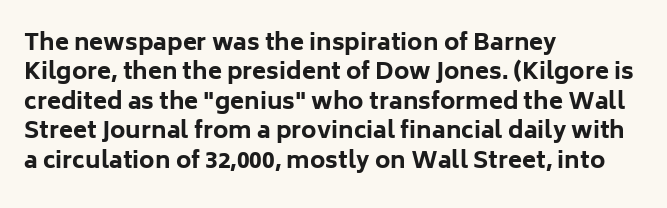
The image shows 23 px bold type, upright; set left-aligned, normal line spacing (1.28x), normal letter spacing, not underlined.
